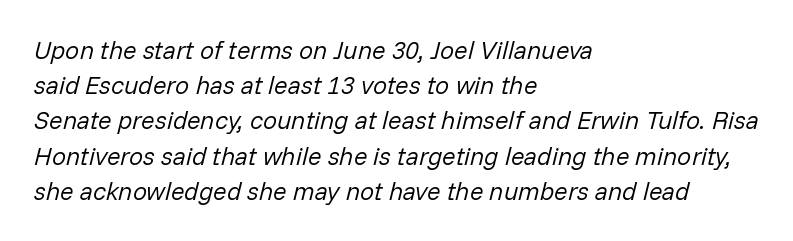
The image shows 25 px text type, italic (leaning right); set left-aligned, normal line spacing (1.41x), normal letter spacing, not underlined.
